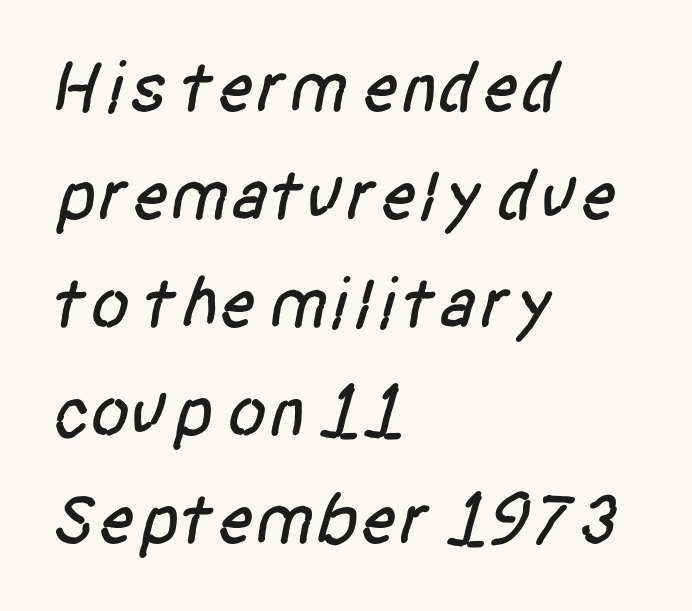
The image shows 72 px condensed sans-serif type; set left-aligned, normal line spacing (1.5x), normal letter spacing, not underlined; low stroke contrast and a large x-height.
